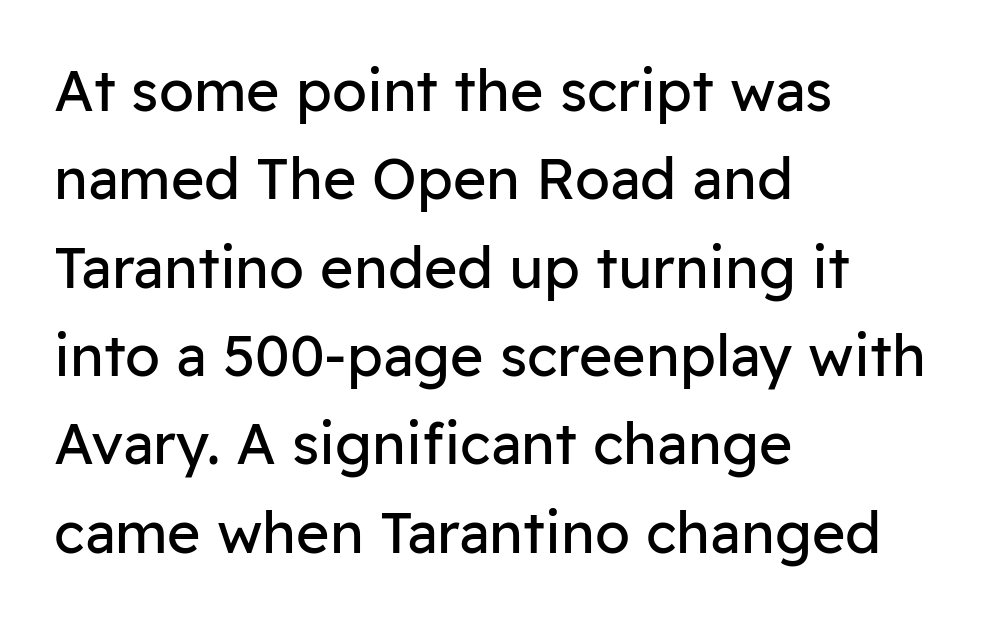
The image shows 57 px regular-weight sans-serif type, upright; set left-aligned, normal line spacing (1.55x), normal letter spacing, not underlined; low stroke contrast and a medium x-height.
